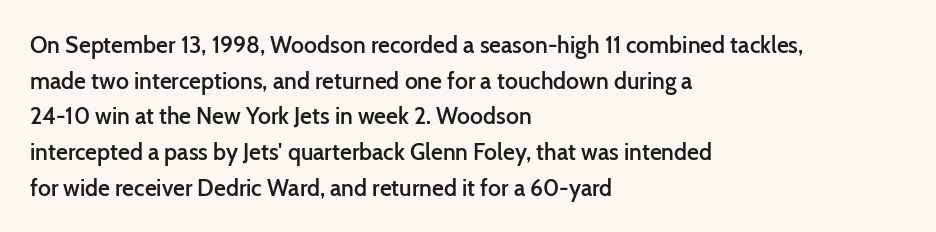
{"italic": "no", "bold": "semi", "underline": "no", "align": "left", "line_spacing": "normal", "line_spacing_ratio": 1.55, "letter_spacing": "normal", "letter_spacing_em": 0.0, "glyph_px": 23}
